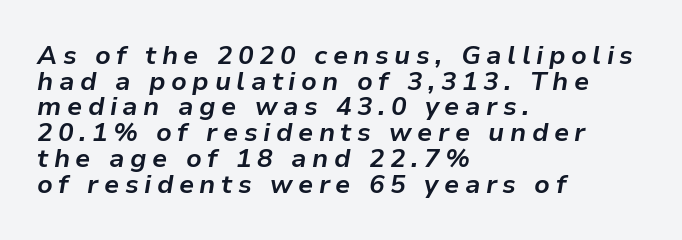
The image shows 26 px bold type, italic (leaning right); set left-aligned, tight line spacing (0.99x), unusually wide letter spacing (+0.21 em), not underlined.
